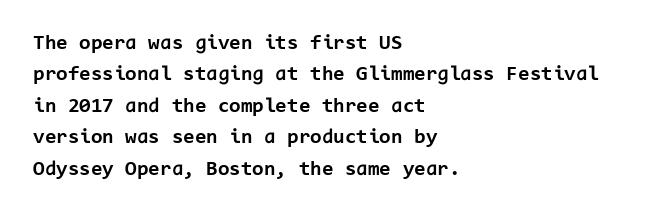
Set as a true bold cut, around the 700 mark. You can tell it's not italic because the verticals are truly vertical. Horizontally, the lines are justified to the leading edge only. Evenly set lines give the paragraph a standard silhouette. Just letters on the line, the space beneath them empty. Compared with typical body copy, the letter spacing here is the same.
